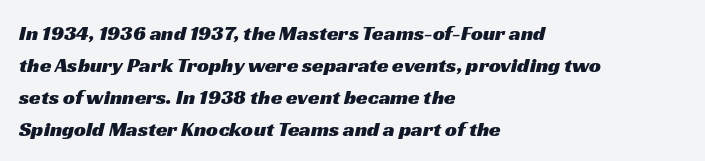
Quick note: interline space is typical. If you drew a ruler down the left edge, every line would touch it. Here the glyphs are tracked normally, forming tight word shapes. Words float on clear page, feet unadorned.
